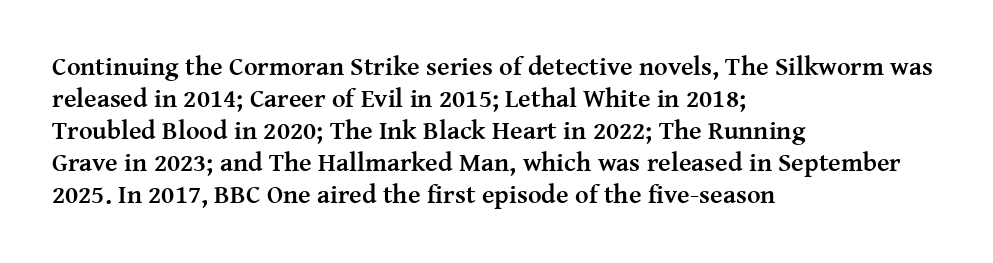
Alignment: flush left. A clean baseline with only descenders dipping below it. Vertical strokes here are truly vertical. Every letter is thick-stroked: bold, no question. A typesetter would call this zero additional tracking.
